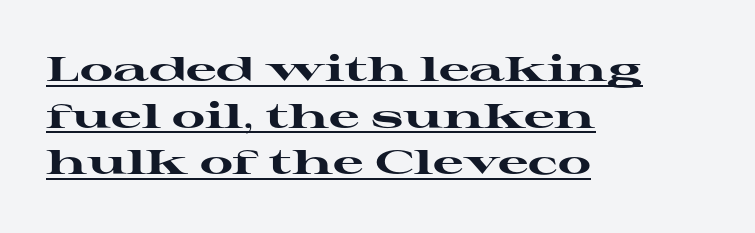
{"serif": "yes", "italic": "no", "bold": "yes", "weight": "heavy", "width": "wide", "stroke_contrast": "high", "x_height": "medium", "monospaced": "no", "underline": "yes", "align": "left", "line_spacing": "normal", "line_spacing_ratio": 1.37, "letter_spacing": "normal", "letter_spacing_em": 0.0, "glyph_px": 34}
